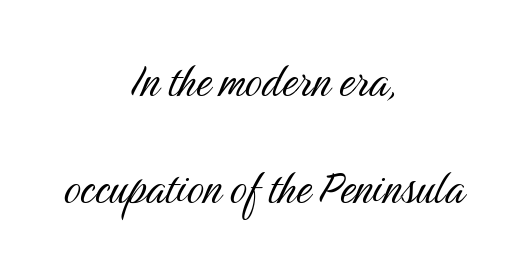
Think standard paragraph weight, or any step lighter than that. Nothing sits at the stroke ends, so this counts as sans-serif. Standard letterfit; no display-style spreading of the glyphs. The words here are not underlined.
